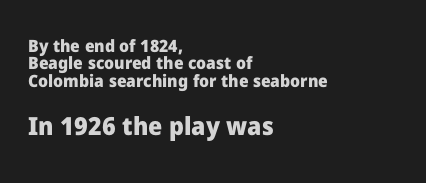
Q: Is the text bold? A: Yes.
Q: Is the text italic (slanted)? A: No, it is upright.
Q: Is the text underlined? A: No.
Q: How is the paragraph aligned? A: Left-aligned.
Q: Is the spacing between letters normal or unusually wide? A: Normal.
Q: Is the spacing between lines tight, normal or loose? A: Tight.
Q: Which block of text is set in a larger size, the first (top) or the second (bottom)? A: The second (bottom) one.
